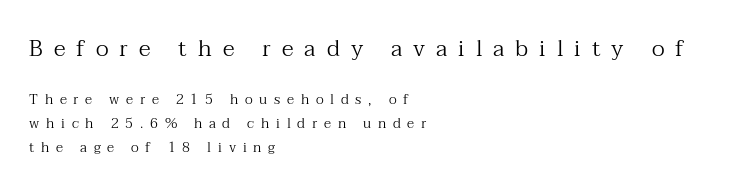
{"italic": "no", "bold": "no", "underline": "no", "align": "left", "line_spacing_ratio": 1.72, "letter_spacing": "wide", "letter_spacing_em": 0.48, "larger_block": "first", "size_ratio": 1.64, "glyph_px": 23}
